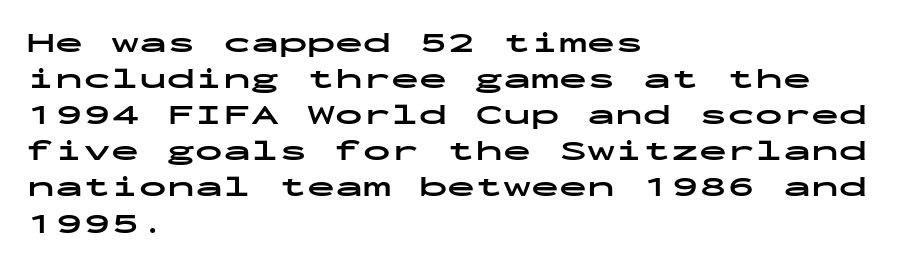
Q: Is the text bold? A: Yes.
Q: Is the text italic (slanted)? A: No, it is upright.
Q: Is the typeface a serif or a sans-serif typeface? A: Sans-serif.
Q: Is the text underlined? A: No.
Q: How is the paragraph aligned? A: Left-aligned.
Q: Is the spacing between letters normal or unusually wide? A: Normal.
Q: Is the spacing between lines tight, normal or loose? A: Normal.
Q: Width (condensed, normal, or wide)? A: Wide.
Q: Stroke contrast? A: Low.
Q: x-height? A: Medium.
Q: Monospaced? A: Yes.
